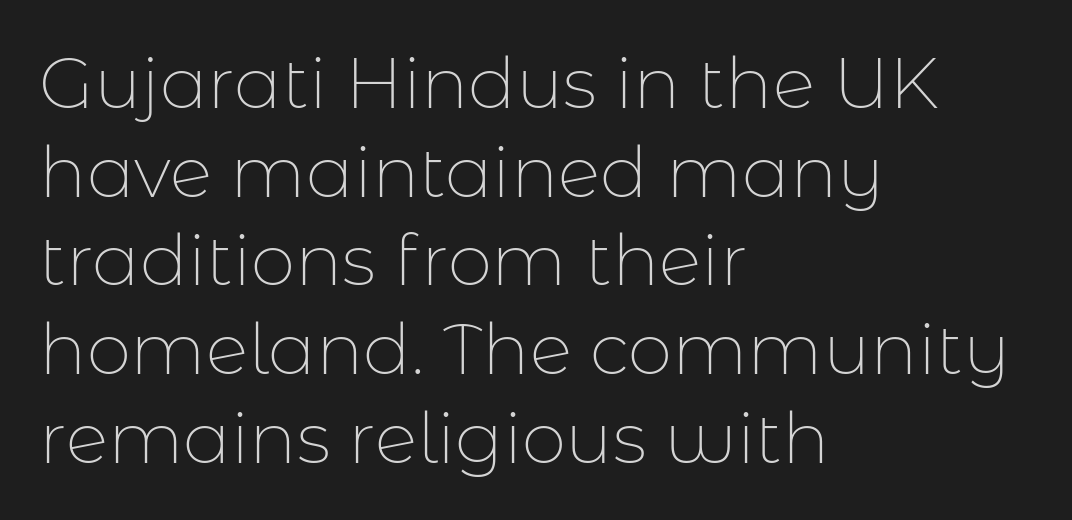
{"serif": "no", "italic": "no", "bold": "no", "weight": "thin", "width": "normal", "stroke_contrast": "low", "x_height": "medium", "monospaced": "no", "underline": "no", "align": "left", "line_spacing": "normal", "line_spacing_ratio": 1.25, "letter_spacing": "normal", "letter_spacing_em": 0.0, "glyph_px": 71}
